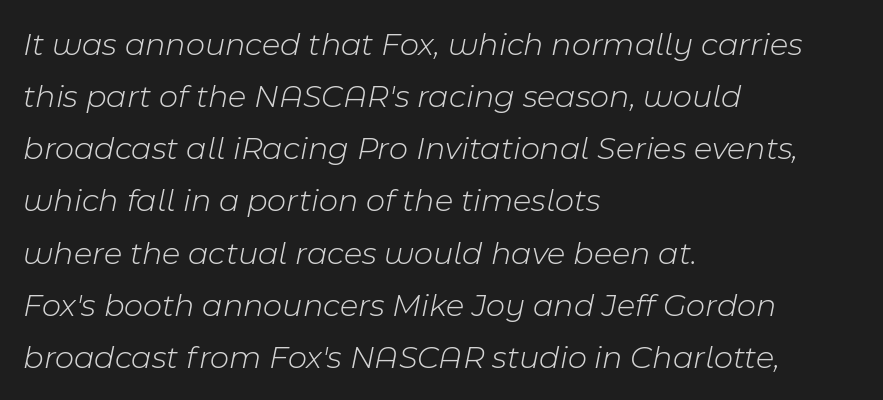
The lines are quadded left. Think of a printed novel: that variable character pitch is what you see here. This is oblique type, the kind used for emphasis or titles. The foot of each line stays bare and open. The strokes are not fattened; the text isn't bold.
